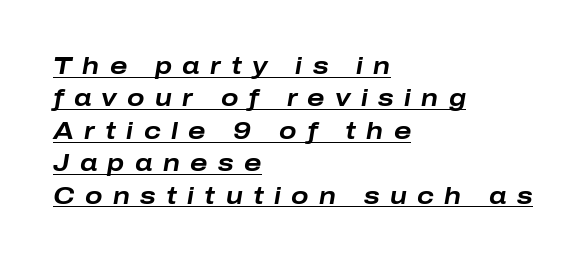
Typesetter's note: full bold, strokes at maximum text heaviness. Rendered with sloped, italic letterforms. Looks like someone drew a line under every word here. Is the block centered? No — it sits flush against the left margin. The type is letterspaced generously, with wide tracking.
